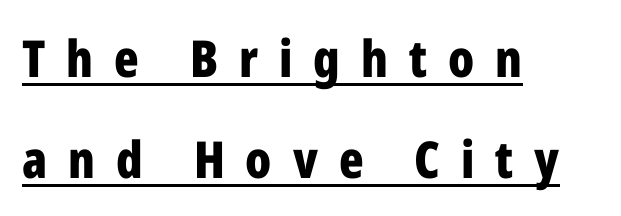
The image shows 51 px bold, condensed sans-serif type, upright; set left-aligned, loose line spacing (1.99x), unusually wide letter spacing (+0.41 em), underlined; low stroke contrast and a medium x-height.
